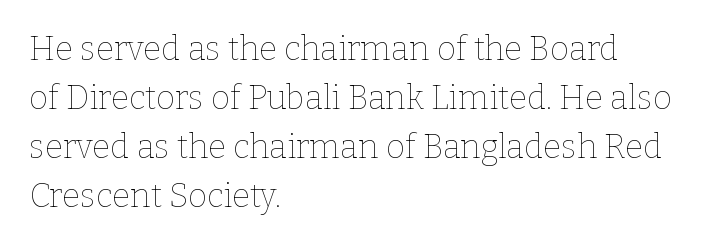
Q: Is the text bold? A: No.
Q: Is the text italic (slanted)? A: No, it is upright.
Q: Is the text underlined? A: No.
Q: How is the paragraph aligned? A: Left-aligned.
Q: Is the spacing between letters normal or unusually wide? A: Normal.
Q: Is the spacing between lines tight, normal or loose? A: Normal.
Q: Width (condensed, normal, or wide)? A: Normal.
Q: Stroke contrast? A: Low.
Q: x-height? A: Medium.
Q: Monospaced? A: No.
